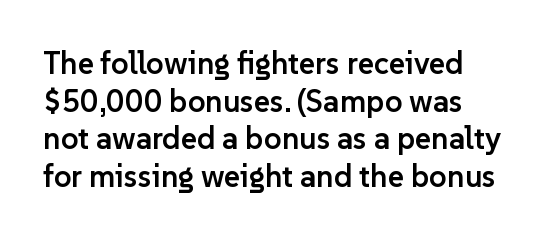
Q: Is the text bold? A: Semi-bold.
Q: Is the text italic (slanted)? A: No, it is upright.
Q: Is the typeface a serif or a sans-serif typeface? A: Sans-serif.
Q: Is the text underlined? A: No.
Q: How is the paragraph aligned? A: Left-aligned.
Q: Is the spacing between letters normal or unusually wide? A: Normal.
Q: Width (condensed, normal, or wide)? A: Normal.
Q: Stroke contrast? A: Low.
Q: x-height? A: Medium.
Q: Monospaced? A: No.
